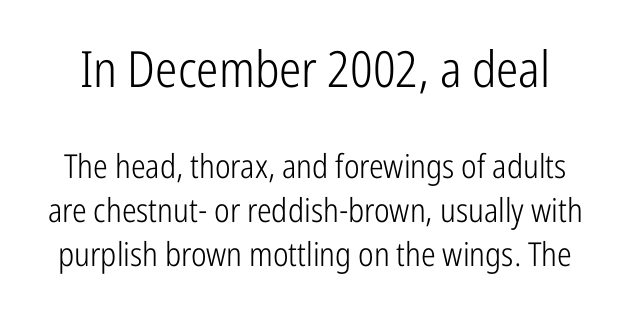
In terms of letterspacing, this is plain default setting. Ascenders rise straight up at ninety degrees. No chunkiness to these letters — they're not bold. Spacing verdict: proportional, widths tailored to each character. Type without underlining. The font family rendered here belongs to the sans-serif group.
